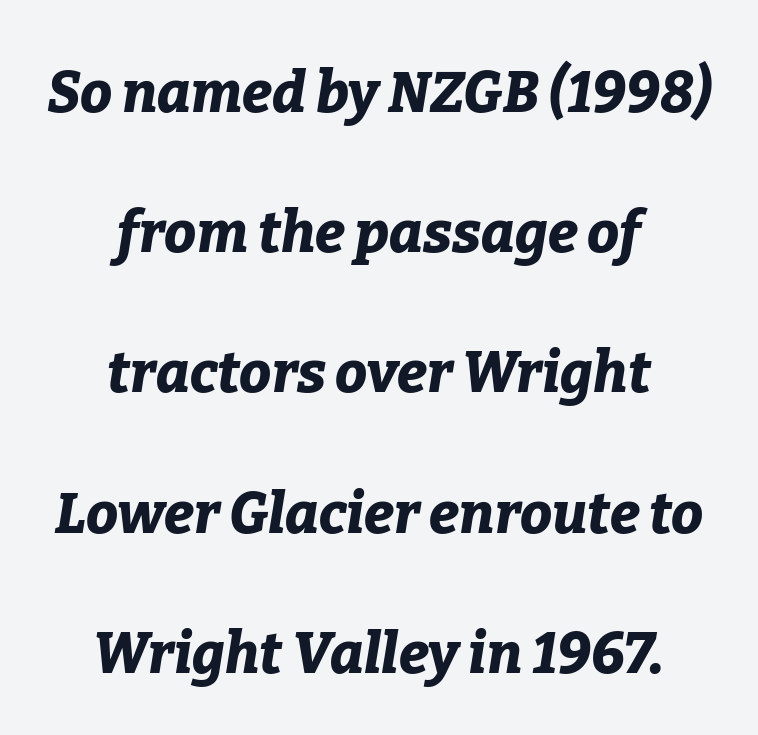
The sample has been set heavy, in full bold. Type without underlining. Do the characters align in a grid? No, the font is proportional. Slant detected: the letters are inclined. Reading down the column, the eye jumps a long way to each next line.
